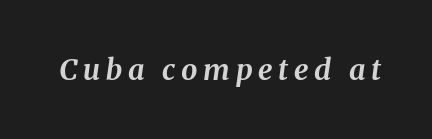
{"italic": "yes", "lean": "right", "slant_degrees": 8, "bold": "yes", "weight": "bold", "width": "normal", "stroke_contrast": "medium", "x_height": "medium", "monospaced": "no", "underline": "no", "letter_spacing": "wide", "letter_spacing_em": 0.2, "glyph_px": 29}
